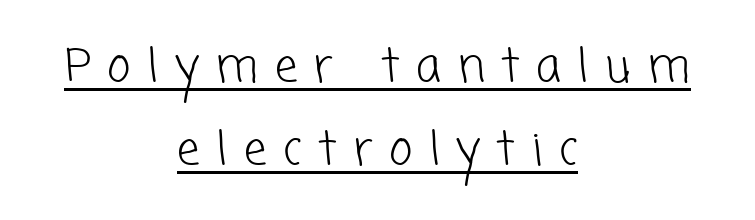
Q: Is the text bold? A: No.
Q: Is the typeface a serif or a sans-serif typeface? A: Sans-serif.
Q: Is the text underlined? A: Yes.
Q: How is the paragraph aligned? A: Centered.
Q: Is the spacing between letters normal or unusually wide? A: Unusually wide.
Q: Width (condensed, normal, or wide)? A: Normal.
Q: Stroke contrast? A: Low.
Q: x-height? A: Medium.
Q: Monospaced? A: No.
